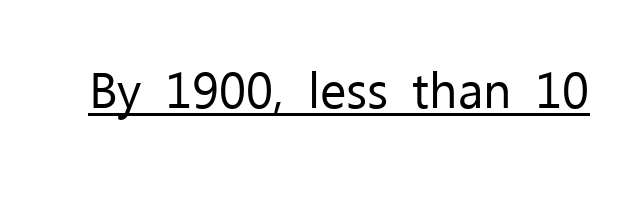
Stroke thickness stays within the range of a standard reading face or lighter. Type style note: lacks serifs. This sample has the flowing, uneven cadence of proportional lettering. This rendering features underlined lettering. You can tell it's not italic because the verticals are truly vertical. The letters sit at their default tracking, neither squeezed nor spread.
